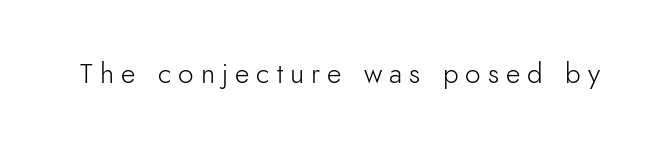
The image shows 28 px light sans-serif type, upright; set unusually wide letter spacing (+0.25 em), not underlined; low stroke contrast and a small x-height.
